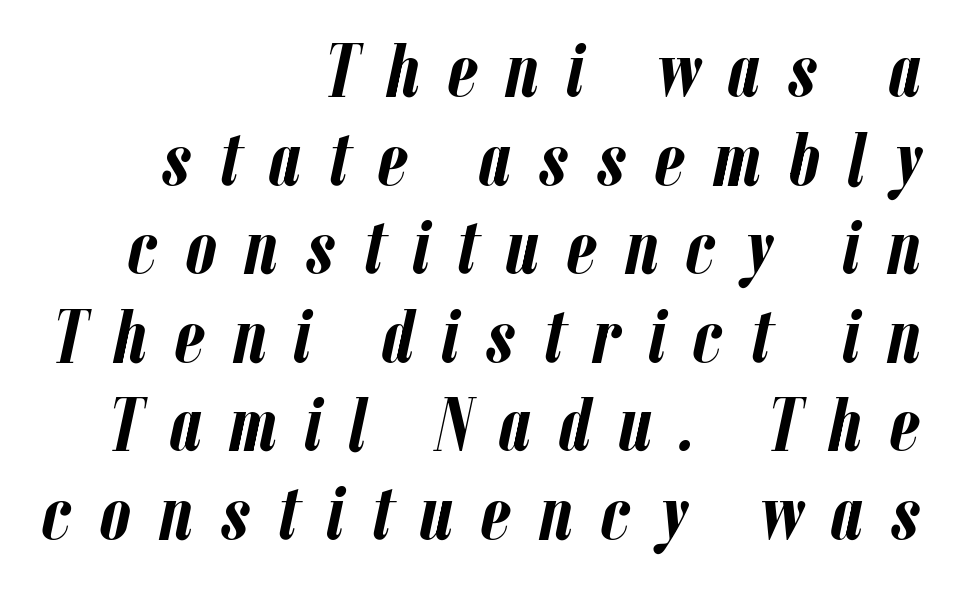
Tracking here is generous; glyphs stand well apart from one another. Honestly, there is no underline to notice here at all. The text carries the slant typical of an italic or oblique font. Notice how thick the strokes are: this is what a full bold looks like. You could not count columns in this text — the font is proportionally spaced. The block of text is dense from top to bottom, with scant space between rows.
